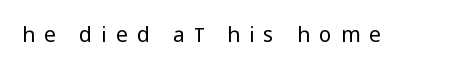
Q: Is the text bold? A: No.
Q: Is the text italic (slanted)? A: No, it is upright.
Q: Is the text underlined? A: No.
Q: Is the spacing between letters normal or unusually wide? A: Unusually wide.
